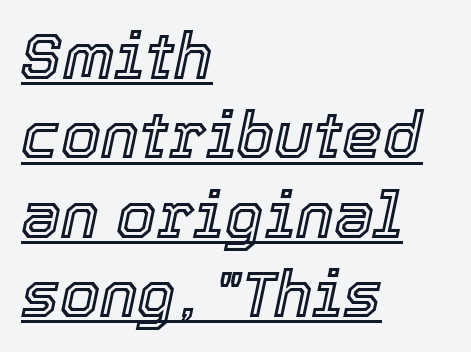
{"italic": "yes", "lean": "right", "slant_degrees": 12, "width": "normal", "x_height": "medium", "monospaced": "no", "underline": "yes", "align": "left", "line_spacing_ratio": 1.24, "letter_spacing": "normal", "letter_spacing_em": 0.0, "glyph_px": 64}
